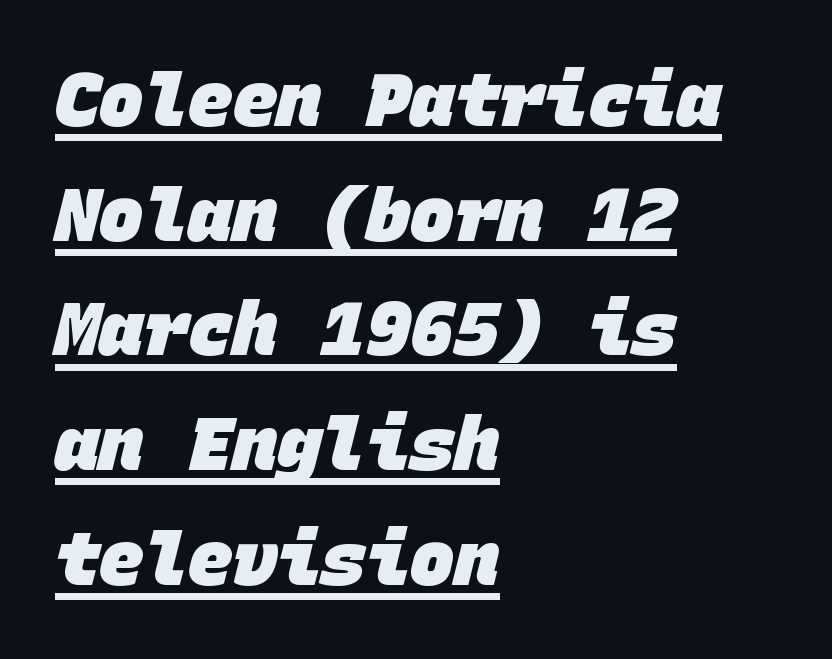
Q: Is the text bold? A: Yes.
Q: Is the typeface a serif or a sans-serif typeface? A: Sans-serif.
Q: Is the text underlined? A: Yes.
Q: How is the paragraph aligned? A: Left-aligned.
Q: Is the spacing between letters normal or unusually wide? A: Normal.
Q: Is the spacing between lines tight, normal or loose? A: Normal.
Q: Width (condensed, normal, or wide)? A: Normal.
Q: Stroke contrast? A: Low.
Q: x-height? A: Large.
Q: Monospaced? A: Yes.
